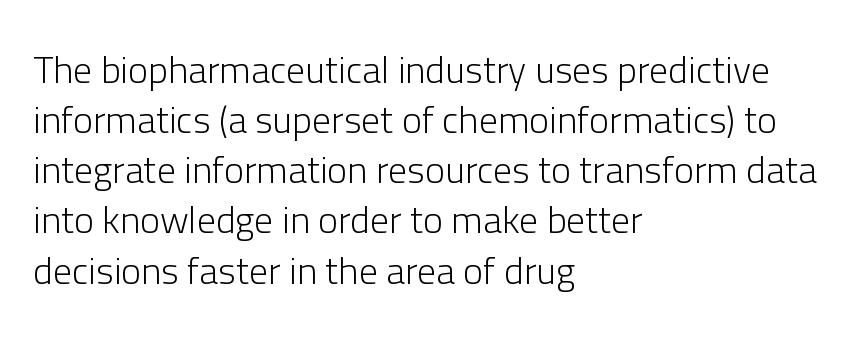
The ragged edge is on the right, which tells us the setting is flush left. Here the designer chose a conventional face with non-uniform glyph widths. This rendering employs a face without finishing strokes, i.e., a sans-serif. Does the lettering tilt? It doesn't — this is upright. Honestly, the row spacing looks completely unremarkable. The space beneath each line is pristine and unruled.
